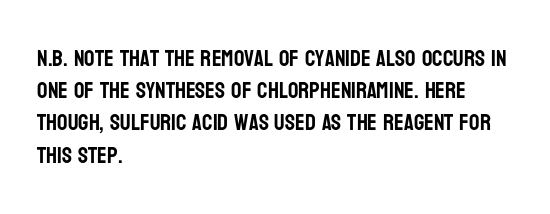
Does the leading feel generous? No, just average. The paragraph shown leans on its left margin. The string is rendered with underlining switched off. Here the glyphs are tracked normally, forming tight word shapes. The font's upright variant was chosen for this text.
